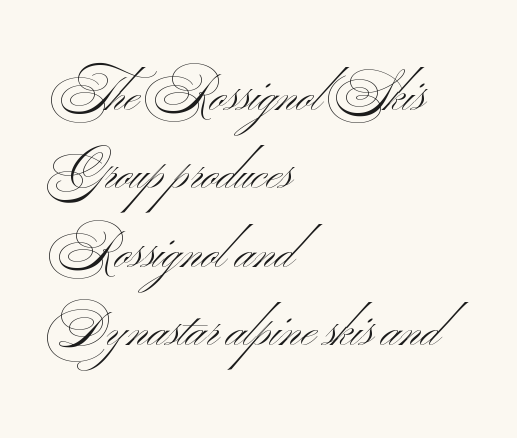
{"serif": "no", "bold": "no", "weight": "light", "width": "wide", "stroke_contrast": "medium", "x_height": "small", "monospaced": "no", "underline": "no", "align": "left", "line_spacing": "normal", "line_spacing_ratio": 1.57, "letter_spacing": "normal", "letter_spacing_em": 0.0, "glyph_px": 50}
